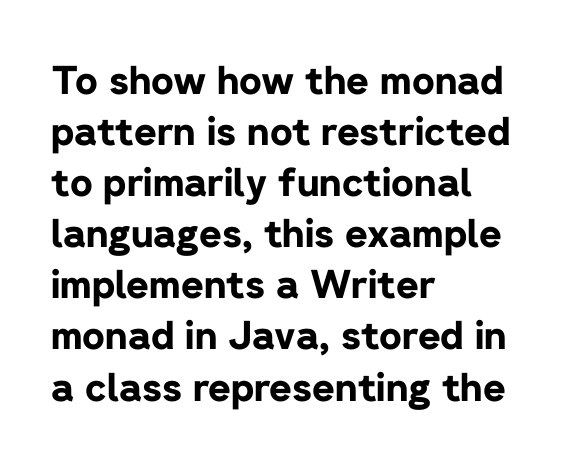
{"serif": "no", "italic": "no", "bold": "yes", "weight": "bold", "width": "normal", "stroke_contrast": "low", "x_height": "medium", "monospaced": "no", "underline": "no", "align": "left", "line_spacing": "normal", "line_spacing_ratio": 1.31, "letter_spacing": "normal", "letter_spacing_em": 0.0, "glyph_px": 39}
